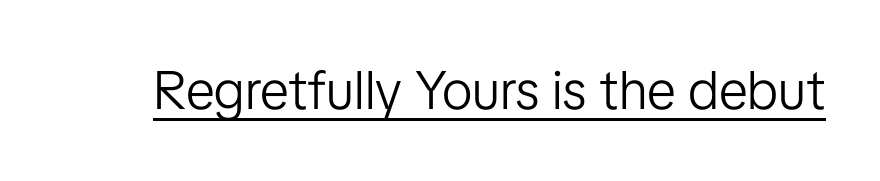
Proportional: the letters do not fall into vertical columns. This rendering leaves character spacing at its baseline value. The rendered words wear a rule along their underside. If you drew a line through each stem, it would be perfectly vertical.
